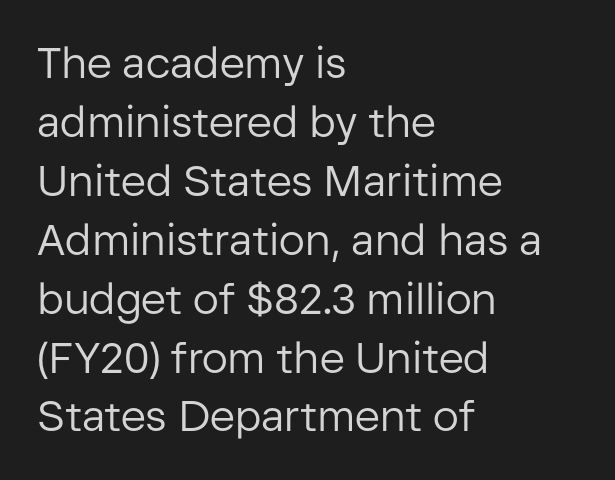
The typeface has the unassuming heft of standard copy or less. Designer's note — italics off, roman on. Is there much room between lines? A standard amount, neither cramped nor airy. No extra tracking has been applied to these lines. These lines are composed in type without serifs.
